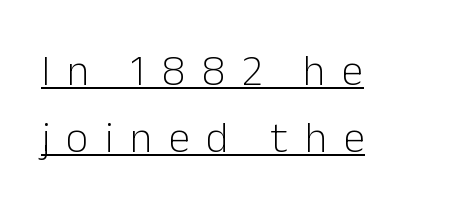
{"serif": "no", "italic": "no", "bold": "no", "weight": "light", "width": "normal", "stroke_contrast": "low", "x_height": "medium", "monospaced": "no", "underline": "yes", "align": "left", "line_spacing": "normal", "line_spacing_ratio": 1.52, "letter_spacing": "wide", "letter_spacing_em": 0.37, "glyph_px": 44}
